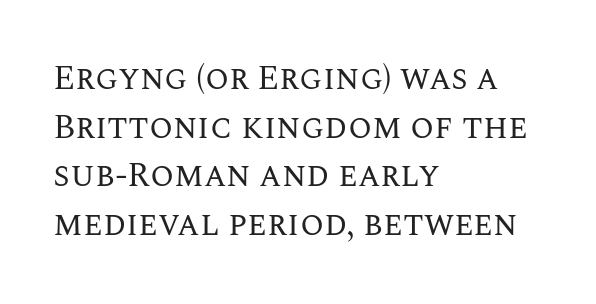
Does the lettering tilt? It doesn't — this is upright. Does the leading feel generous? No, just average. There is no visible air inserted between adjacent glyphs. Here the designer chose a conventional face with non-uniform glyph widths. No extra ink here — the face is not bold. The strip under each line holds only bare page.
